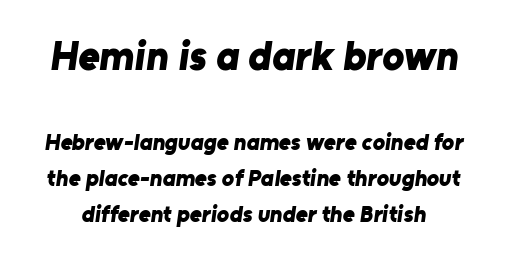
Q: Is the text bold? A: Yes.
Q: Is the typeface a serif or a sans-serif typeface? A: Sans-serif.
Q: Is the text underlined? A: No.
Q: Is the spacing between letters normal or unusually wide? A: Normal.
Q: Is the spacing between lines tight, normal or loose? A: Normal.
Q: Which block of text is set in a larger size, the first (top) or the second (bottom)? A: The first (top) one.
Q: Width (condensed, normal, or wide)? A: Normal.
Q: Stroke contrast? A: Low.
Q: x-height? A: Medium.
Q: Monospaced? A: No.
